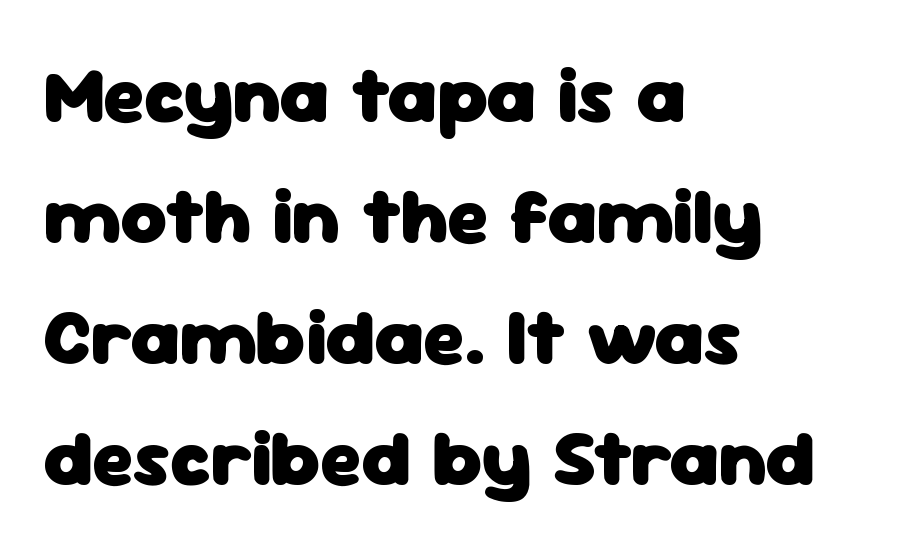
Q: Is the text bold? A: Yes.
Q: Is the text italic (slanted)? A: No, it is upright.
Q: Is the typeface a serif or a sans-serif typeface? A: Sans-serif.
Q: Is the text underlined? A: No.
Q: How is the paragraph aligned? A: Left-aligned.
Q: Is the spacing between letters normal or unusually wide? A: Normal.
Q: Is the spacing between lines tight, normal or loose? A: Normal.
Q: Width (condensed, normal, or wide)? A: Normal.
Q: Stroke contrast? A: Low.
Q: x-height? A: Medium.
Q: Monospaced? A: No.
